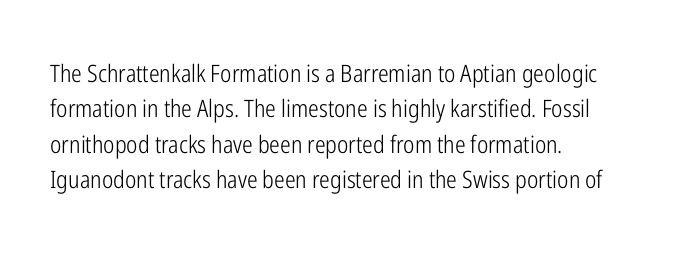
Q: Is the text bold? A: No.
Q: Is the text italic (slanted)? A: No, it is upright.
Q: Is the text underlined? A: No.
Q: How is the paragraph aligned? A: Left-aligned.
Q: Is the spacing between letters normal or unusually wide? A: Normal.
Q: Is the spacing between lines tight, normal or loose? A: Normal.
